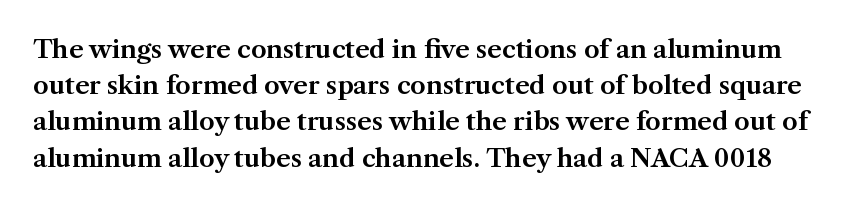
The image shows 25 px text type, upright; set normal line spacing (1.45x), normal letter spacing, not underlined.
